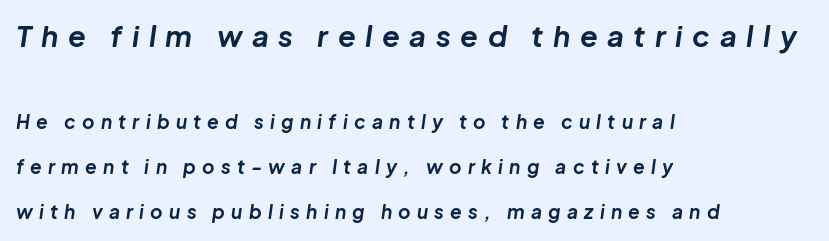
The passage shown leans; its letterforms are oblique. The letters are spread apart with noticeably loose tracking. The ragged edge is on the right, which tells us the setting is flush left. Rows of type keep a wide berth in the vertical direction.
